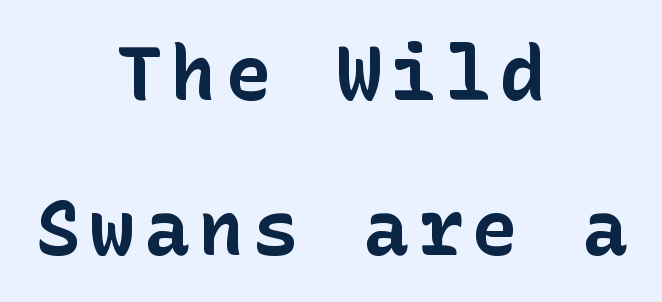
Q: Is the text bold? A: Yes.
Q: Is the text italic (slanted)? A: No, it is upright.
Q: Is the typeface a serif or a sans-serif typeface? A: Sans-serif.
Q: Is the text underlined? A: No.
Q: How is the paragraph aligned? A: Centered.
Q: Is the spacing between lines tight, normal or loose? A: Loose.
Q: Width (condensed, normal, or wide)? A: Normal.
Q: Stroke contrast? A: Low.
Q: x-height? A: Medium.
